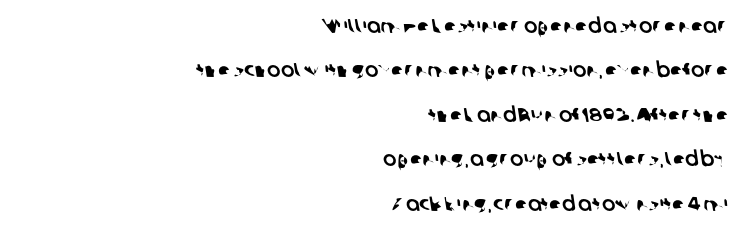
The image shows 20 px text type; set right-aligned, loose line spacing (2.22x), normal letter spacing, not underlined.
